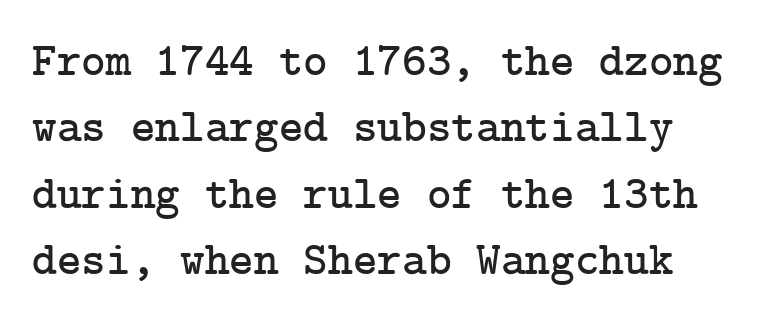
{"serif": "yes", "italic": "no", "width": "normal", "stroke_contrast": "low", "x_height": "medium", "underline": "no", "align": "left", "line_spacing": "normal", "line_spacing_ratio": 1.41, "letter_spacing": "normal", "letter_spacing_em": 0.0, "glyph_px": 47}
